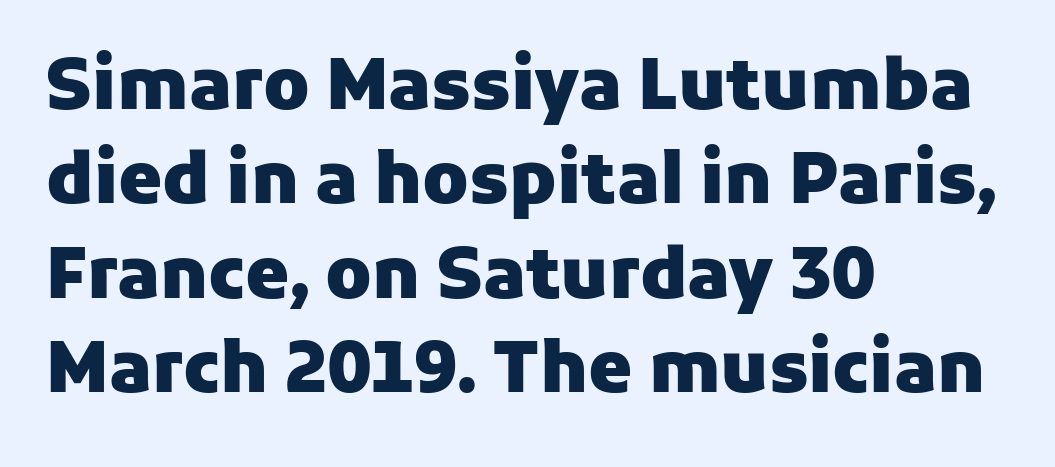
Q: Is the text bold? A: Yes.
Q: Is the text italic (slanted)? A: No, it is upright.
Q: Is the typeface a serif or a sans-serif typeface? A: Sans-serif.
Q: Is the text underlined? A: No.
Q: How is the paragraph aligned? A: Left-aligned.
Q: Is the spacing between letters normal or unusually wide? A: Normal.
Q: Is the spacing between lines tight, normal or loose? A: Normal.
Q: Width (condensed, normal, or wide)? A: Normal.
Q: Stroke contrast? A: Low.
Q: x-height? A: Medium.
Q: Monospaced? A: No.
